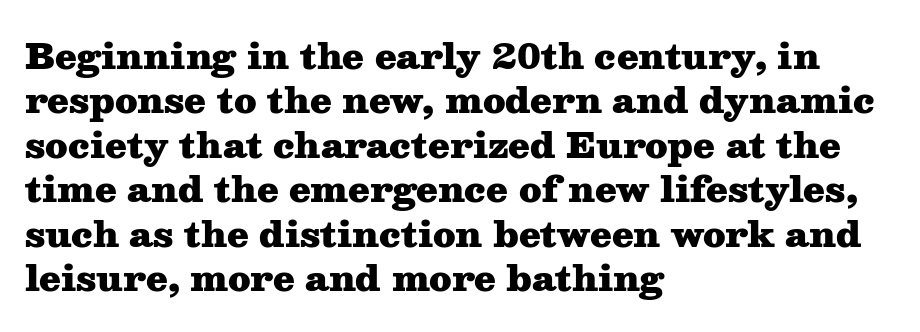
{"serif": "yes", "italic": "no", "bold": "yes", "weight": "heavy", "width": "wide", "stroke_contrast": "medium", "x_height": "medium", "monospaced": "no", "underline": "no", "align": "left", "line_spacing": "normal", "line_spacing_ratio": 1.27, "letter_spacing": "normal", "letter_spacing_em": 0.0, "glyph_px": 35}
